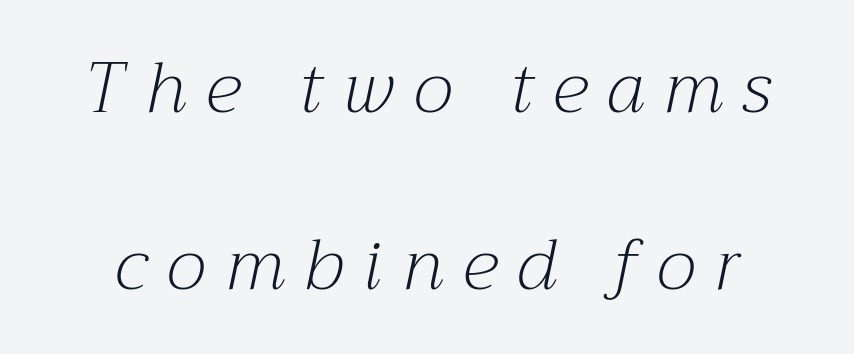
The image shows 71 px light serif type, italic (leaning right); set loose line spacing (2.5x), unusually wide letter spacing (+0.28 em), not underlined; medium stroke contrast and a medium x-height.
